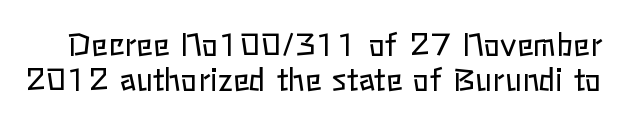
The image shows 31 px regular-weight type, upright; set tight line spacing (1.13x), normal letter spacing, not underlined; low stroke contrast and a medium x-height.
